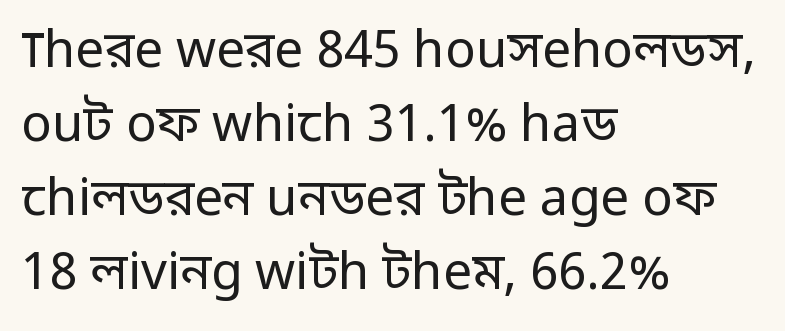
Q: Is the text bold? A: No.
Q: Is the text italic (slanted)? A: No, it is upright.
Q: Is the typeface a serif or a sans-serif typeface? A: Sans-serif.
Q: Is the text underlined? A: No.
Q: How is the paragraph aligned? A: Left-aligned.
Q: Is the spacing between letters normal or unusually wide? A: Normal.
Q: Is the spacing between lines tight, normal or loose? A: Normal.
Q: Width (condensed, normal, or wide)? A: Normal.
Q: Stroke contrast? A: Low.
Q: x-height? A: Medium.
Q: Monospaced? A: No.
